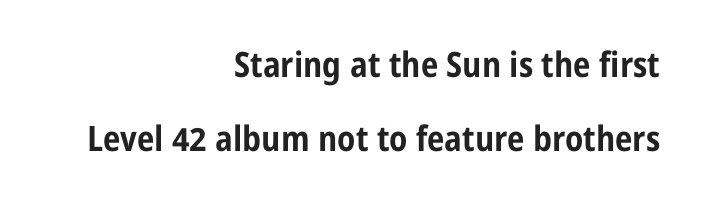
{"serif": "no", "italic": "no", "bold": "yes", "weight": "bold", "width": "condensed", "stroke_contrast": "low", "x_height": "medium", "monospaced": "no", "underline": "no", "align": "right", "line_spacing": "loose", "line_spacing_ratio": 2.12, "letter_spacing": "normal", "letter_spacing_em": 0.0, "glyph_px": 35}
